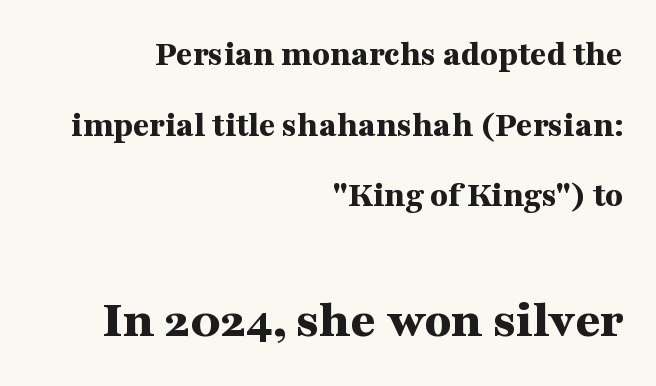
The image shows 54 px bold, wide serif type, upright; set right-aligned, loose line spacing (1.96x), normal letter spacing, not underlined; the second (bottom) block is 1.5x larger; medium stroke contrast and a medium x-height.
